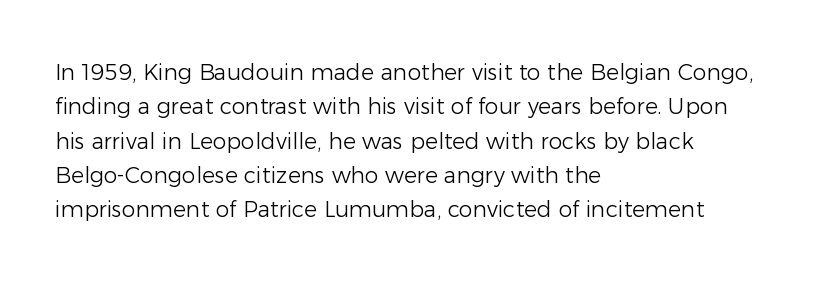
Q: Is the text bold? A: No.
Q: Is the text italic (slanted)? A: No, it is upright.
Q: Is the text underlined? A: No.
Q: How is the paragraph aligned? A: Left-aligned.
Q: Is the spacing between letters normal or unusually wide? A: Normal.
Q: Is the spacing between lines tight, normal or loose? A: Normal.
